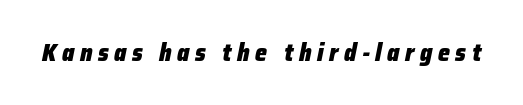
The image shows 24 px bold type, italic (leaning right); set unusually wide letter spacing (+0.23 em), not underlined.
